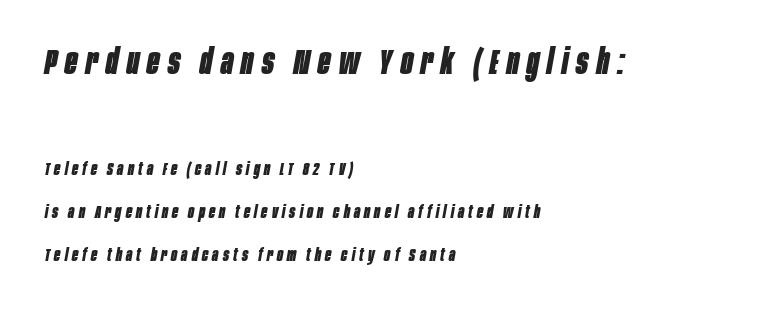
Q: Is the text bold? A: Yes.
Q: Is the text italic (slanted)? A: Yes, it leans right by about 10 degrees.
Q: Is the text underlined? A: No.
Q: How is the paragraph aligned? A: Left-aligned.
Q: Is the spacing between letters normal or unusually wide? A: Unusually wide.
Q: Is the spacing between lines tight, normal or loose? A: Loose.
Q: Which block of text is set in a larger size, the first (top) or the second (bottom)? A: The first (top) one.
Q: Width (condensed, normal, or wide)? A: Condensed.
Q: Stroke contrast? A: Low.
Q: x-height? A: Large.
Q: Monospaced? A: No.
